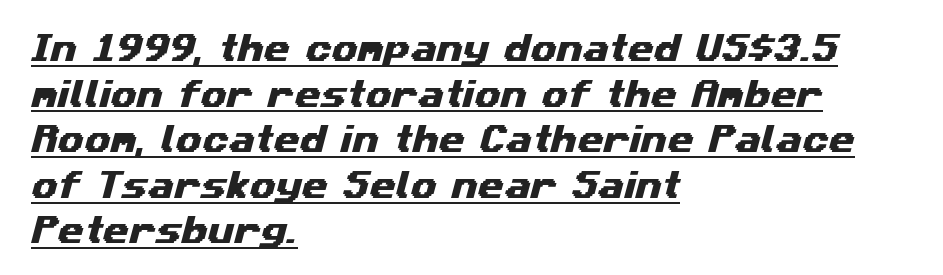
Q: Is the typeface a serif or a sans-serif typeface? A: Sans-serif.
Q: Is the text underlined? A: Yes.
Q: How is the paragraph aligned? A: Left-aligned.
Q: Is the spacing between letters normal or unusually wide? A: Normal.
Q: Is the spacing between lines tight, normal or loose? A: Normal.
Q: Width (condensed, normal, or wide)? A: Wide.
Q: Stroke contrast? A: Medium.
Q: x-height? A: Medium.
Q: Monospaced? A: No.
